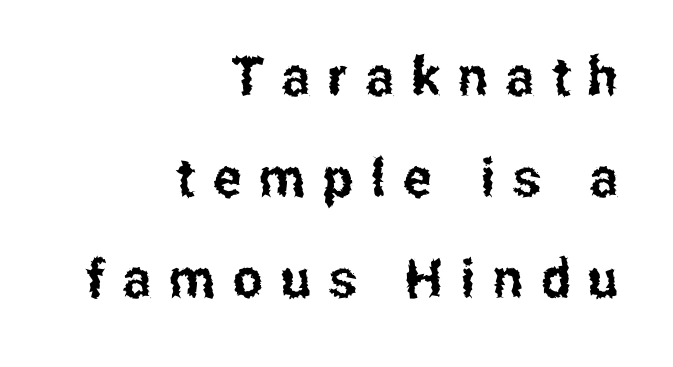
These lines stand farther apart than default settings would place them. The strip under each line holds only bare page. This is the regular roman posture of the typeface. You can tell from the bare stems that sans-serif type was used. Each letter keeps its own natural width here, so spacing adapts to shape.
